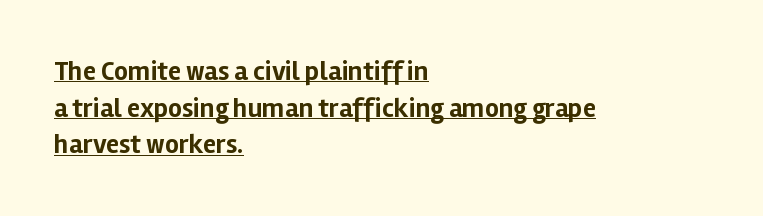
The image shows 27 px bold type, upright; set left-aligned, normal line spacing (1.36x), normal letter spacing, underlined.
